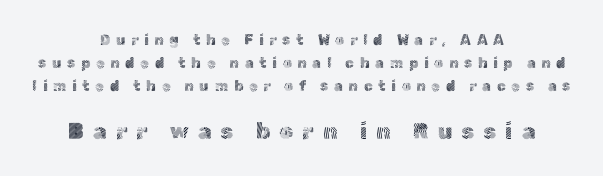
Q: Is the text bold? A: No.
Q: Is the text italic (slanted)? A: No, it is upright.
Q: Is the text underlined? A: No.
Q: How is the paragraph aligned? A: Centered.
Q: Is the spacing between letters normal or unusually wide? A: Unusually wide.
Q: Is the spacing between lines tight, normal or loose? A: Normal.
Q: Which block of text is set in a larger size, the first (top) or the second (bottom)? A: The second (bottom) one.
